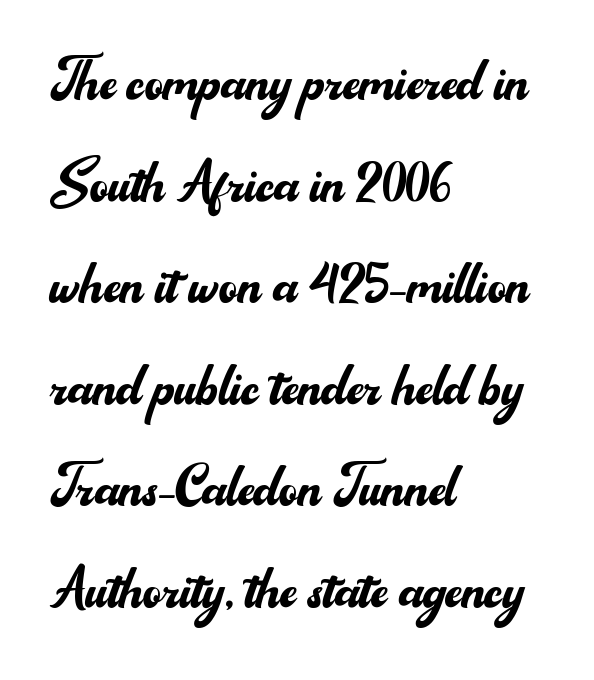
{"serif": "no", "bold": "no", "weight": "regular", "width": "normal", "stroke_contrast": "medium", "x_height": "small", "monospaced": "no", "underline": "no", "align": "left", "line_spacing": "normal", "line_spacing_ratio": 1.43, "letter_spacing": "normal", "letter_spacing_em": 0.0, "glyph_px": 71}
